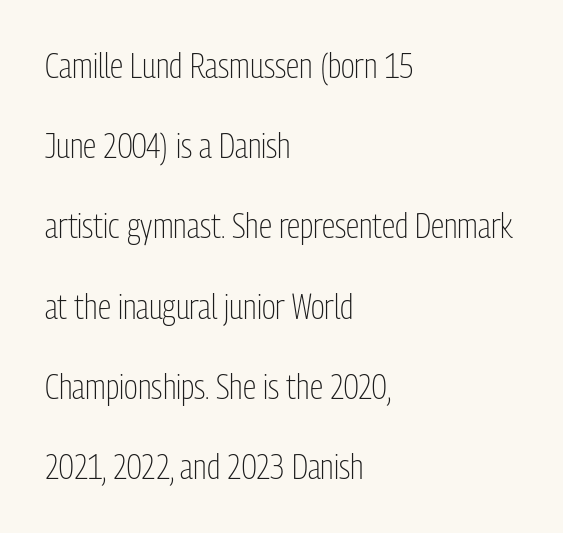
{"serif": "no", "italic": "no", "bold": "no", "weight": "light", "width": "condensed", "stroke_contrast": "low", "x_height": "medium", "monospaced": "no", "underline": "no", "align": "left", "line_spacing": "loose", "line_spacing_ratio": 2.36, "letter_spacing": "normal", "letter_spacing_em": 0.0, "glyph_px": 34}
